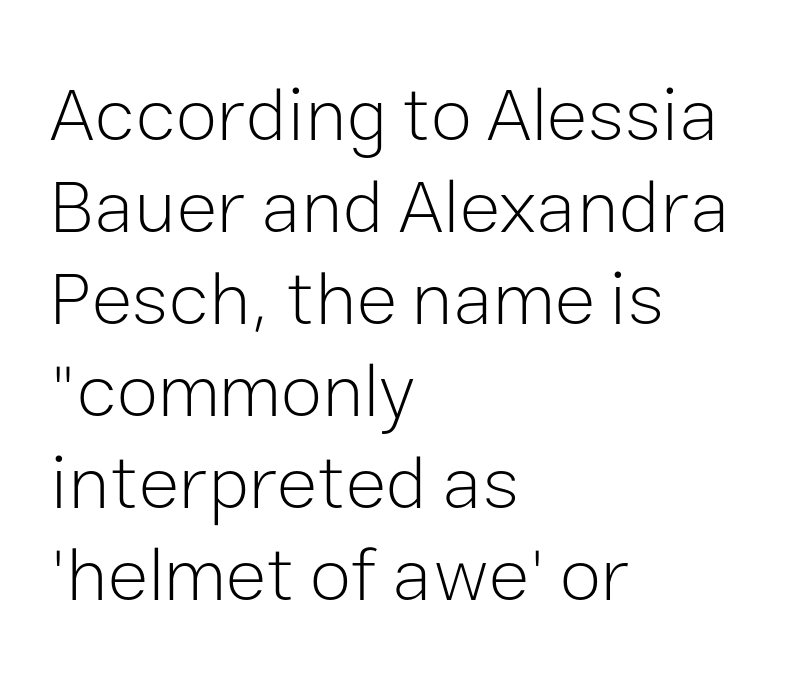
Unlike italic type, these characters show no tilt at all. Decoration check: the copy has no underline. No extra tracking has been applied to these lines. No extra ink here — the face is not bold. Proportional: the letters do not fall into vertical columns.
